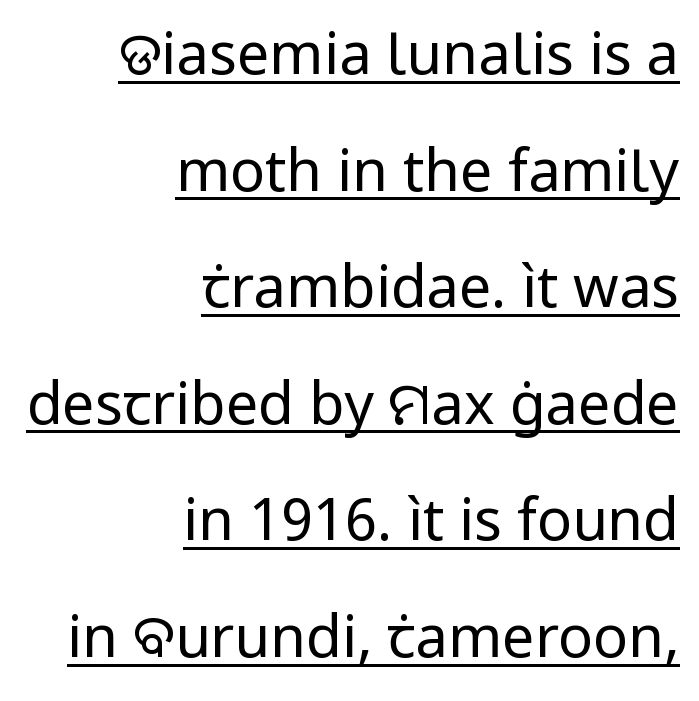
The image shows 58 px regular-weight sans-serif type, upright; set right-aligned, loose line spacing (2.01x), normal letter spacing, underlined; low stroke contrast and a medium x-height.
